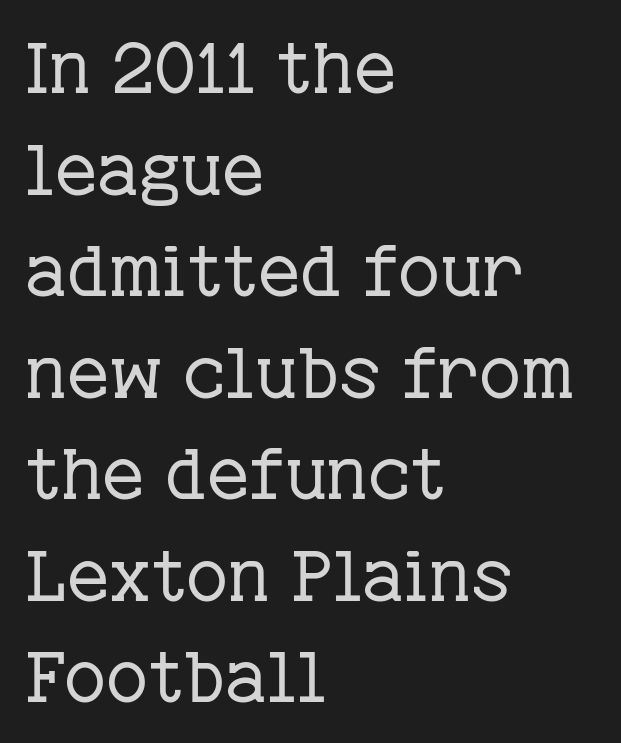
Each letter keeps its own natural width here, so spacing adapts to shape. Compared with typical paragraphs, the rows here are spaced about the same. Serifs: yes, visible at the terminals of the letterforms. These glyphs show unthickened strokes, regular width or finer. If you drew a line through each stem, it would be perfectly vertical.
